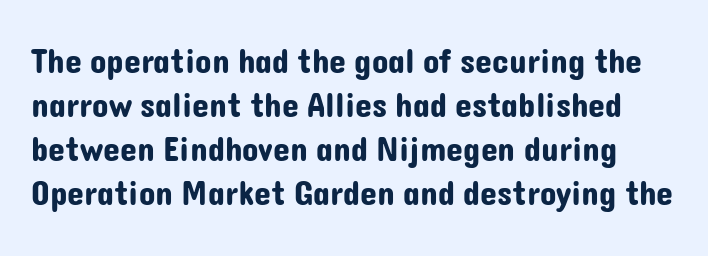
Q: Is the text italic (slanted)? A: No, it is upright.
Q: Is the typeface a serif or a sans-serif typeface? A: Sans-serif.
Q: Is the text underlined? A: No.
Q: Is the spacing between letters normal or unusually wide? A: Normal.
Q: Is the spacing between lines tight, normal or loose? A: Normal.
Q: Width (condensed, normal, or wide)? A: Normal.
Q: Stroke contrast? A: Low.
Q: x-height? A: Medium.
Q: Monospaced? A: No.
